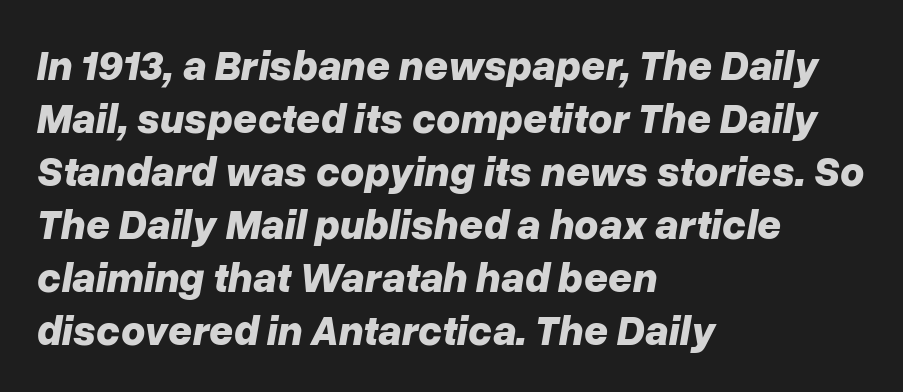
{"italic": "yes", "lean": "right", "slant_degrees": 10, "bold": "yes", "weight": "bold", "width": "normal", "stroke_contrast": "low", "x_height": "medium", "monospaced": "no", "underline": "no", "align": "left", "line_spacing": "normal", "line_spacing_ratio": 1.26, "letter_spacing": "normal", "letter_spacing_em": 0.0, "glyph_px": 42}
